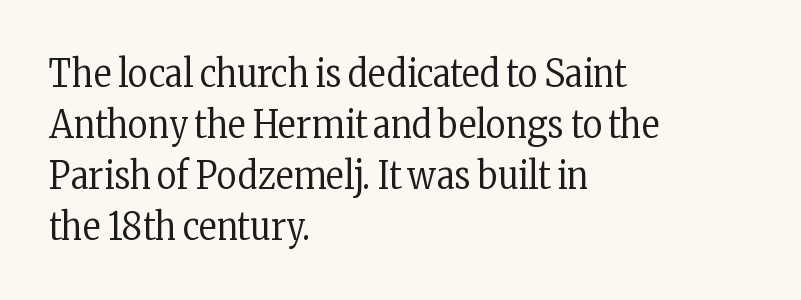
Q: Is the text bold? A: No.
Q: Is the text italic (slanted)? A: No, it is upright.
Q: Is the typeface a serif or a sans-serif typeface? A: Serif.
Q: Is the text underlined? A: No.
Q: How is the paragraph aligned? A: Left-aligned.
Q: Is the spacing between letters normal or unusually wide? A: Normal.
Q: Is the spacing between lines tight, normal or loose? A: Normal.
Q: Width (condensed, normal, or wide)? A: Condensed.
Q: Stroke contrast? A: Low.
Q: x-height? A: Medium.
Q: Monospaced? A: No.
